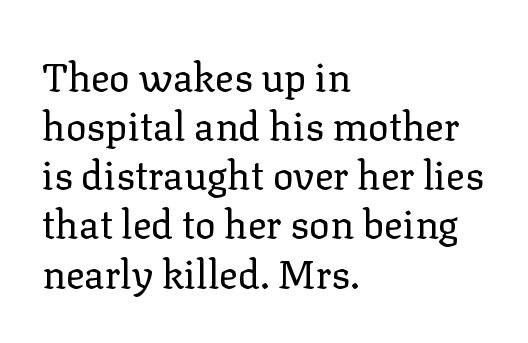
Each letter keeps its own natural width here, so spacing adapts to shape. The text was rendered using a seriffed face with decorative stroke endings. Italic: no, the glyphs are upright roman. This is not heavy type; no bold has been used.
